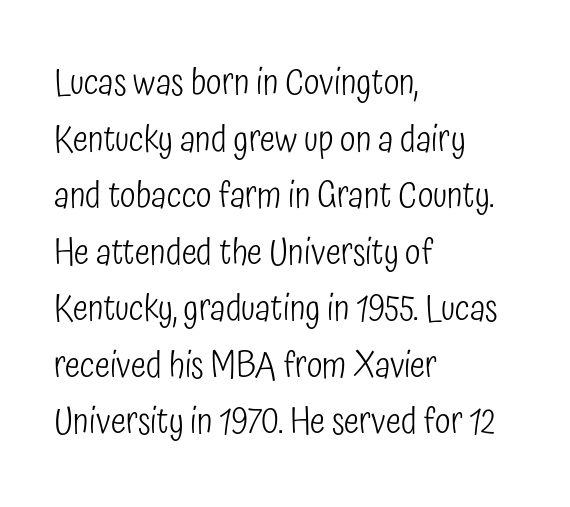
The zone under the glyphs is completely vacant. This sample has the flowing, uneven cadence of proportional lettering. Ordinary non-slanted type is in use. Compared with typical paragraphs, the rows here are spaced about the same.
